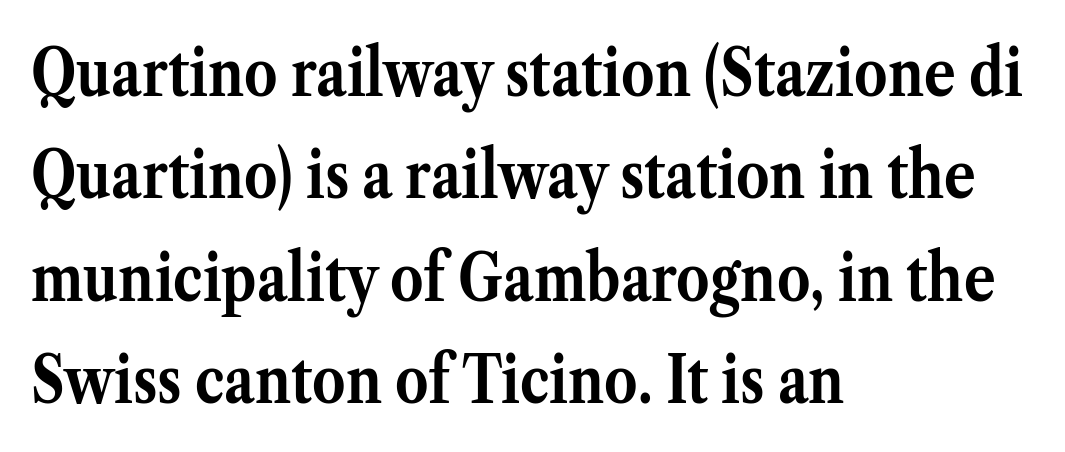
{"serif": "yes", "italic": "no", "bold": "yes", "weight": "semibold", "width": "normal", "stroke_contrast": "medium", "x_height": "medium", "monospaced": "no", "underline": "no", "align": "left", "line_spacing": "normal", "line_spacing_ratio": 1.55, "letter_spacing": "normal", "letter_spacing_em": 0.0, "glyph_px": 66}
